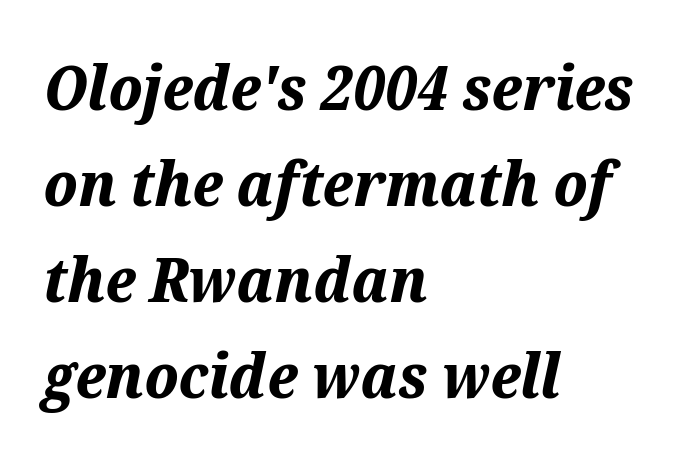
No extra tracking has been applied to these lines. The passage shown is emphatically bold. Does the leading feel generous? No, just average. Type without underlining. If you drew a line through each stem, it would be angled.
